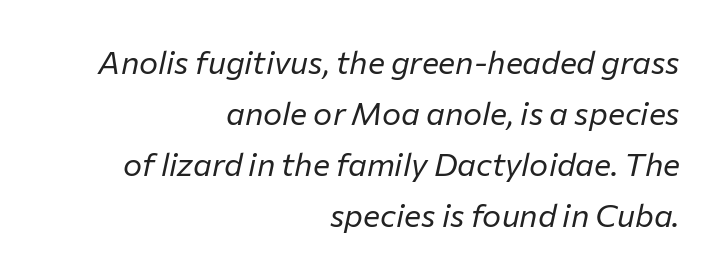
The image shows 32 px regular-weight type, italic (leaning right); set right-aligned, normal line spacing (1.59x), normal letter spacing, not underlined; low stroke contrast and a medium x-height.
